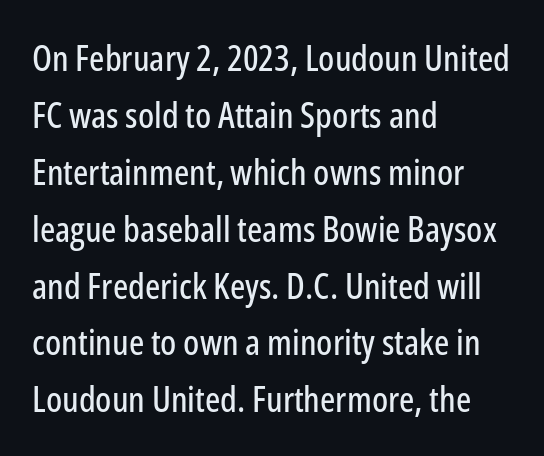
Q: Is the text italic (slanted)? A: No, it is upright.
Q: Is the typeface a serif or a sans-serif typeface? A: Sans-serif.
Q: Is the text underlined? A: No.
Q: How is the paragraph aligned? A: Left-aligned.
Q: Is the spacing between letters normal or unusually wide? A: Normal.
Q: Is the spacing between lines tight, normal or loose? A: Normal.
Q: Width (condensed, normal, or wide)? A: Condensed.
Q: Stroke contrast? A: Low.
Q: x-height? A: Medium.
Q: Monospaced? A: No.
